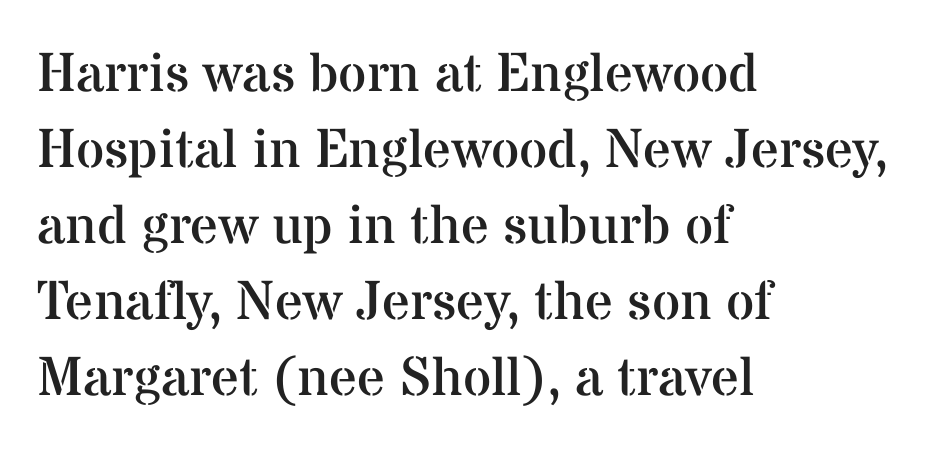
Does the type have serifs? Yes, each stem ends in a small foot. Is this a fixed-width face? No — the glyphs have proportional, varying widths. Decoration check: the copy has no underline. Weight: regular or lighter. Students, note that the glyphs here touch the page at normal intervals.
